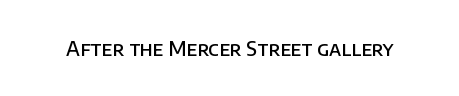
The image shows 20 px text type, upright; set normal letter spacing, not underlined.
